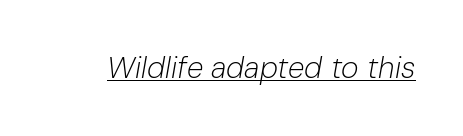
No extra ink here — the face is not bold. These lines keep a tight, regular rhythm from letter to letter. Tall strokes in this sample are angled rather than plumb. A typographer would call this underscored text. The letters advance in unequal steps, a hallmark of proportional type.
